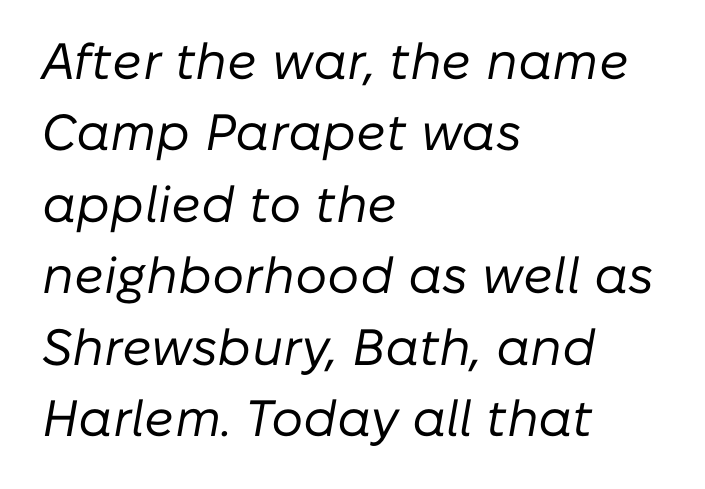
{"italic": "yes", "lean": "right", "slant_degrees": 10, "bold": "no", "weight": "regular", "width": "normal", "stroke_contrast": "low", "x_height": "medium", "monospaced": "no", "underline": "no", "align": "left", "line_spacing": "normal", "line_spacing_ratio": 1.4, "letter_spacing": "normal", "letter_spacing_em": 0.0, "glyph_px": 51}
